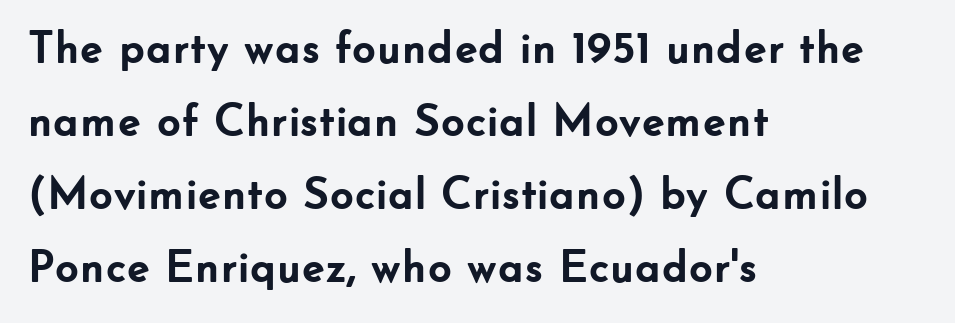
{"serif": "no", "italic": "no", "bold": "yes", "weight": "semibold", "width": "normal", "stroke_contrast": "low", "x_height": "small", "monospaced": "no", "underline": "no", "align": "left", "line_spacing": "normal", "line_spacing_ratio": 1.59, "letter_spacing": "normal", "letter_spacing_em": 0.0, "glyph_px": 46}
